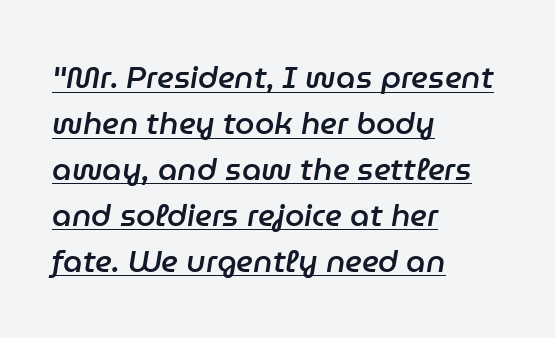
A typesetter would call this leading conventional body-copy spacing. Bold? Not quite — semibold, heavier than regular but stopping short. Here the designer chose a conventional face with non-uniform glyph widths. Check the space under the baseline: a stroke is drawn there. You can tell it's italic because the verticals aren't actually vertical.
